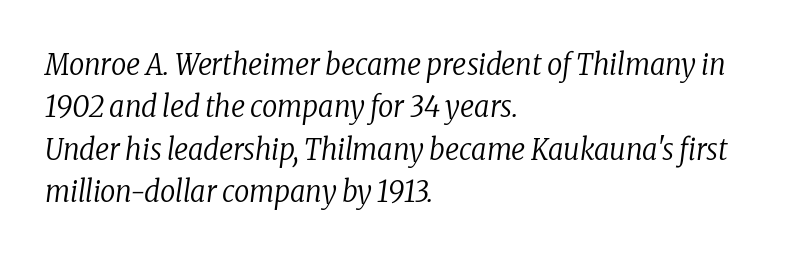
{"serif": "yes", "italic": "yes", "lean": "right", "slant_degrees": 8, "bold": "no", "weight": "regular", "width": "condensed", "stroke_contrast": "low", "x_height": "medium", "monospaced": "no", "underline": "no", "align": "left", "line_spacing": "normal", "line_spacing_ratio": 1.41, "letter_spacing": "normal", "letter_spacing_em": 0.0, "glyph_px": 30}
